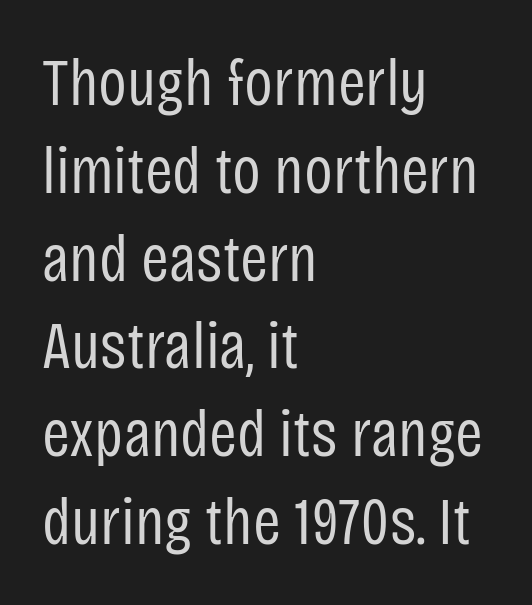
The image shows 67 px regular-weight, condensed sans-serif type, upright; set left-aligned, normal line spacing (1.31x), normal letter spacing, not underlined; low stroke contrast and a large x-height.
